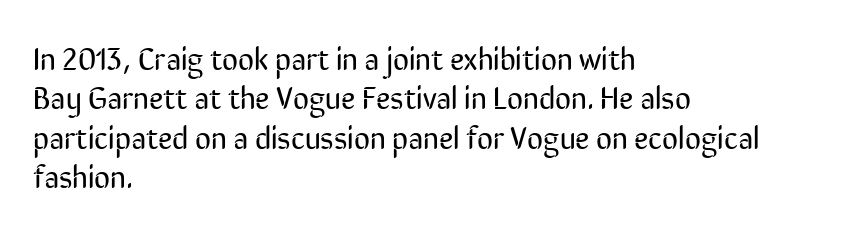
Q: Is the text bold? A: No.
Q: Is the text italic (slanted)? A: No, it is upright.
Q: Is the typeface a serif or a sans-serif typeface? A: Sans-serif.
Q: Is the text underlined? A: No.
Q: How is the paragraph aligned? A: Left-aligned.
Q: Is the spacing between letters normal or unusually wide? A: Normal.
Q: Is the spacing between lines tight, normal or loose? A: Normal.
Q: Width (condensed, normal, or wide)? A: Condensed.
Q: Stroke contrast? A: Low.
Q: x-height? A: Medium.
Q: Monospaced? A: No.
